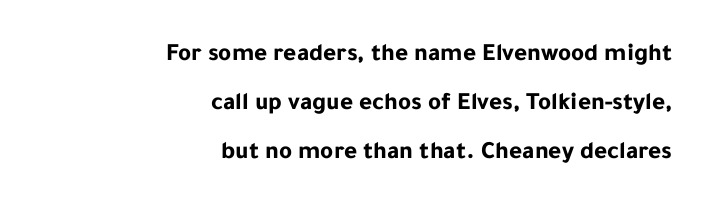
The image shows 25 px bold type, upright; set right-aligned, loose line spacing (1.96x), normal letter spacing, not underlined.
